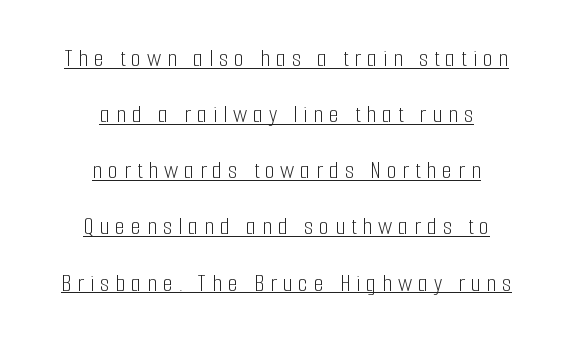
Q: Is the text bold? A: No.
Q: Is the text italic (slanted)? A: No, it is upright.
Q: Is the text underlined? A: Yes.
Q: How is the paragraph aligned? A: Centered.
Q: Is the spacing between letters normal or unusually wide? A: Unusually wide.
Q: Is the spacing between lines tight, normal or loose? A: Loose.
